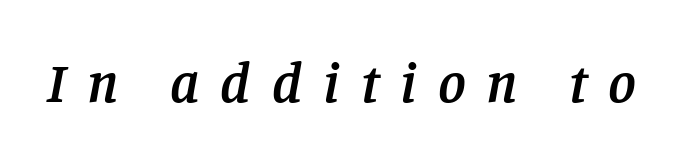
Q: Is the text bold? A: Semi-bold.
Q: Is the text italic (slanted)? A: Yes, it leans right by about 11 degrees.
Q: Is the typeface a serif or a sans-serif typeface? A: Serif.
Q: Is the text underlined? A: No.
Q: Is the spacing between letters normal or unusually wide? A: Unusually wide.
Q: Width (condensed, normal, or wide)? A: Normal.
Q: Stroke contrast? A: Low.
Q: x-height? A: Large.
Q: Monospaced? A: No.
